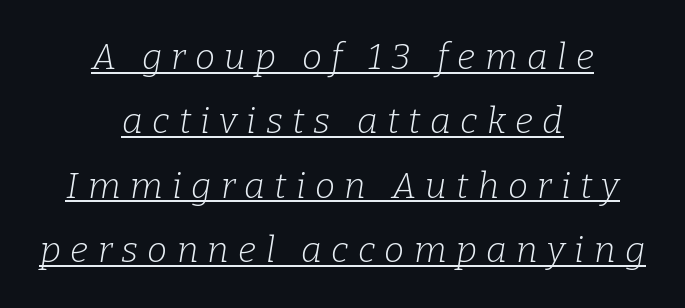
{"serif": "yes", "italic": "yes", "lean": "right", "slant_degrees": 9, "bold": "no", "weight": "light", "width": "normal", "stroke_contrast": "low", "x_height": "medium", "monospaced": "no", "underline": "yes", "align": "center", "line_spacing_ratio": 1.79, "letter_spacing": "wide", "letter_spacing_em": 0.26, "glyph_px": 36}
